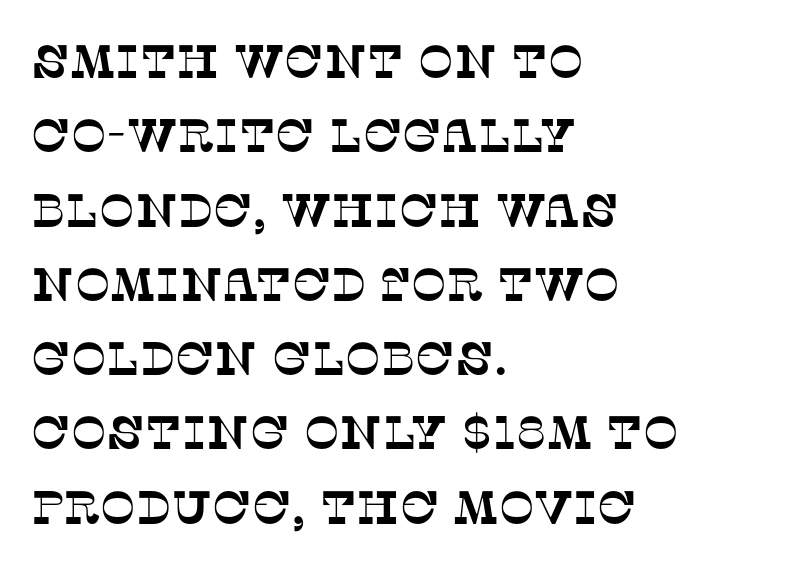
{"serif": "yes", "width": "normal", "stroke_contrast": "low", "x_height": "large", "monospaced": "no", "underline": "no", "align": "left", "line_spacing": "normal", "line_spacing_ratio": 1.58, "letter_spacing": "normal", "letter_spacing_em": 0.0, "glyph_px": 47}
